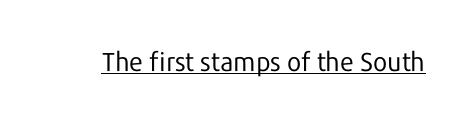
Q: Is the text bold? A: No.
Q: Is the text italic (slanted)? A: No, it is upright.
Q: Is the text underlined? A: Yes.
Q: Is the spacing between letters normal or unusually wide? A: Normal.
